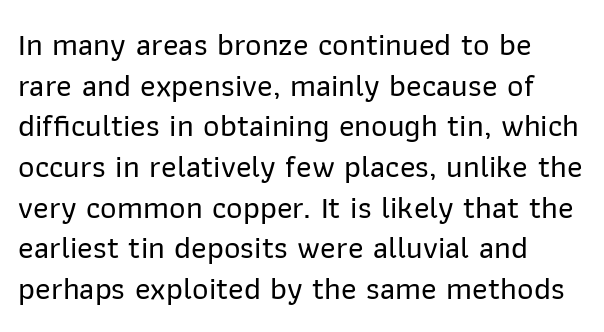
{"serif": "no", "italic": "no", "width": "normal", "stroke_contrast": "low", "x_height": "medium", "monospaced": "no", "underline": "no", "align": "left", "line_spacing": "normal", "line_spacing_ratio": 1.27, "letter_spacing": "normal", "letter_spacing_em": 0.0, "glyph_px": 32}
